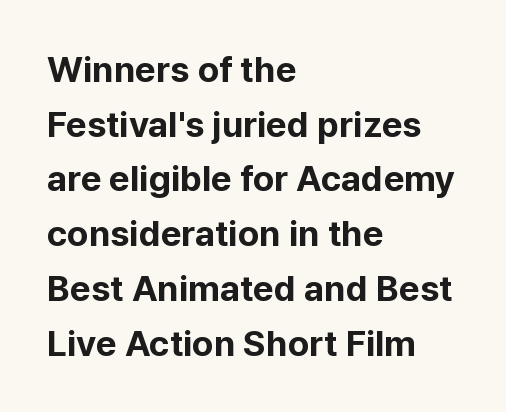
{"serif": "no", "italic": "no", "bold": "yes", "weight": "bold", "width": "normal", "stroke_contrast": "low", "x_height": "medium", "monospaced": "no", "underline": "no", "align": "left", "line_spacing": "normal", "line_spacing_ratio": 1.52, "letter_spacing": "normal", "letter_spacing_em": 0.0, "glyph_px": 36}
